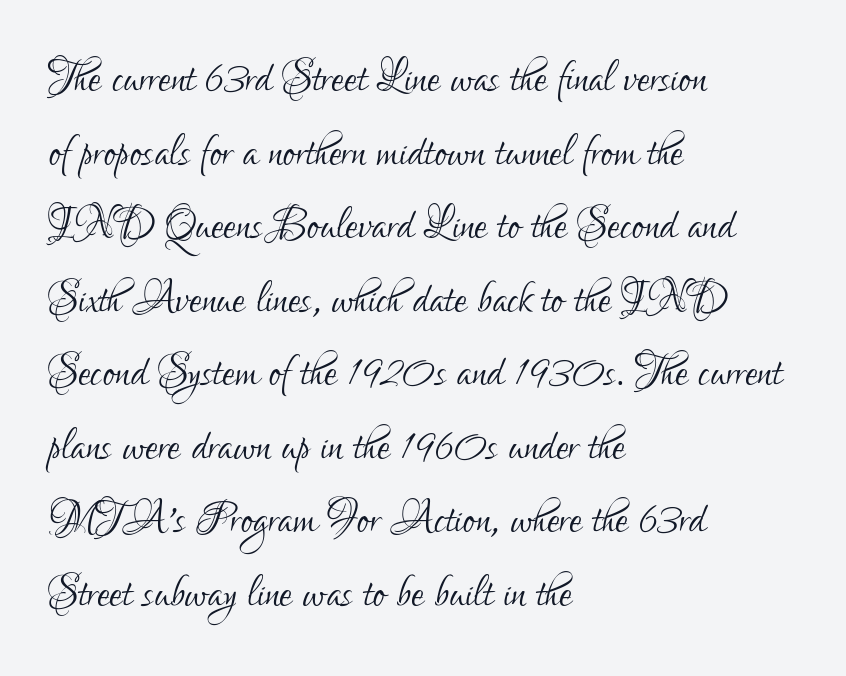
The image shows 57 px light, condensed sans-serif type; set left-aligned, normal line spacing (1.29x), normal letter spacing, not underlined; low stroke contrast and a small x-height.
